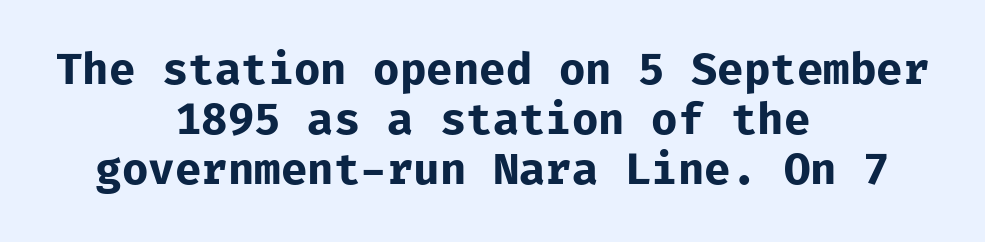
Q: Is the text bold? A: Yes.
Q: Is the text italic (slanted)? A: No, it is upright.
Q: Is the typeface a serif or a sans-serif typeface? A: Sans-serif.
Q: Is the text underlined? A: No.
Q: How is the paragraph aligned? A: Centered.
Q: Is the spacing between letters normal or unusually wide? A: Normal.
Q: Width (condensed, normal, or wide)? A: Normal.
Q: Stroke contrast? A: Low.
Q: x-height? A: Medium.
Q: Monospaced? A: Yes.
